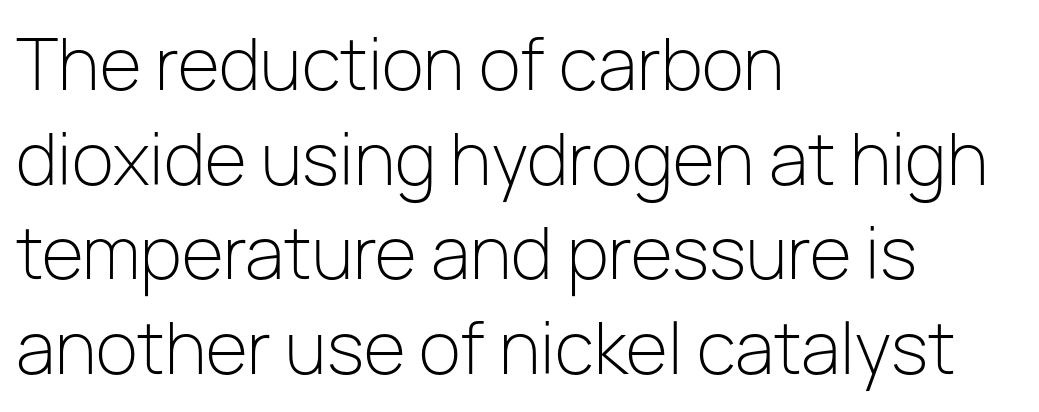
Q: Is the text bold? A: No.
Q: Is the text italic (slanted)? A: No, it is upright.
Q: Is the typeface a serif or a sans-serif typeface? A: Sans-serif.
Q: Is the text underlined? A: No.
Q: How is the paragraph aligned? A: Left-aligned.
Q: Is the spacing between letters normal or unusually wide? A: Normal.
Q: Is the spacing between lines tight, normal or loose? A: Normal.
Q: Width (condensed, normal, or wide)? A: Normal.
Q: Stroke contrast? A: Low.
Q: x-height? A: Medium.
Q: Monospaced? A: No.
